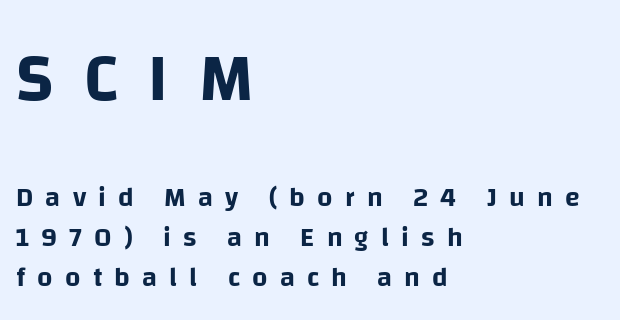
{"serif": "no", "italic": "no", "width": "normal", "stroke_contrast": "low", "x_height": "large", "monospaced": "no", "underline": "no", "align": "left", "line_spacing": "normal", "line_spacing_ratio": 1.49, "letter_spacing": "wide", "letter_spacing_em": 0.45, "larger_block": "first", "size_ratio": 2.52, "glyph_px": 68}
